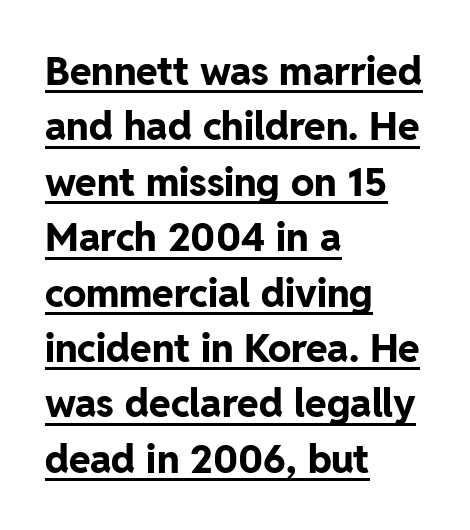
The rendering uses a moderate line-height, typical for paragraphs. The sample's only ornament is a line tracing under the words. Here the designer chose a conventional face with non-uniform glyph widths. Tall strokes in this sample are plumb rather than angled. The lines in this sample share a left origin and differ only in where they stop. The font is running at its bold setting.
